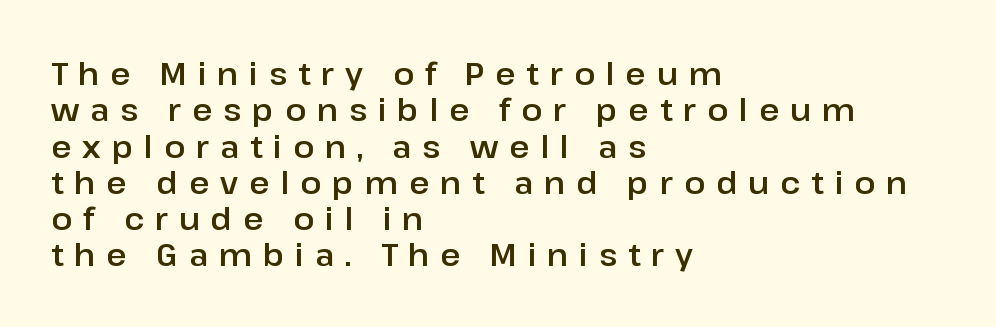
The space beneath each line is pristine and unruled. Upright lettering throughout. The tracking jumps out immediately: characters are airy and widely separated. Character widths vary here, with narrow letters taking less room than wide ones. Is this a sans? Yes — the strokes have no serifs. Each line starts at the same left margin while the right side varies.
